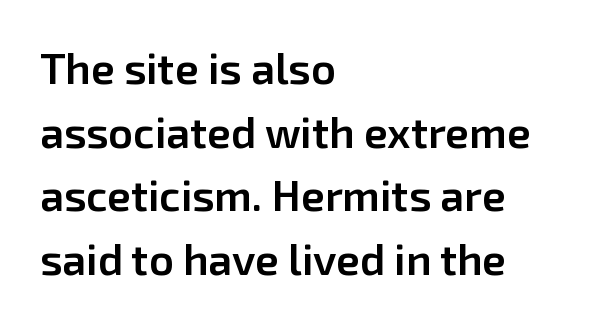
{"serif": "no", "italic": "no", "bold": "semi", "weight": "semibold", "width": "normal", "stroke_contrast": "low", "x_height": "medium", "monospaced": "no", "underline": "no", "align": "left", "line_spacing": "normal", "line_spacing_ratio": 1.48, "letter_spacing": "normal", "letter_spacing_em": 0.0, "glyph_px": 43}
